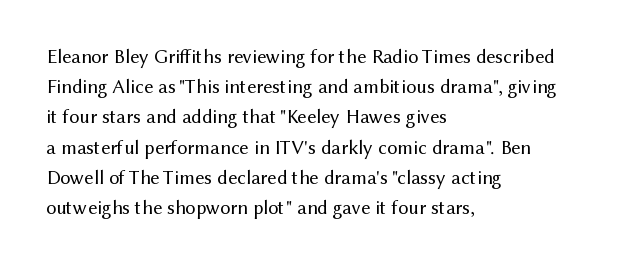
Q: Is the text bold? A: No.
Q: Is the text italic (slanted)? A: No, it is upright.
Q: Is the text underlined? A: No.
Q: How is the paragraph aligned? A: Left-aligned.
Q: Is the spacing between letters normal or unusually wide? A: Normal.
Q: Is the spacing between lines tight, normal or loose? A: Normal.
